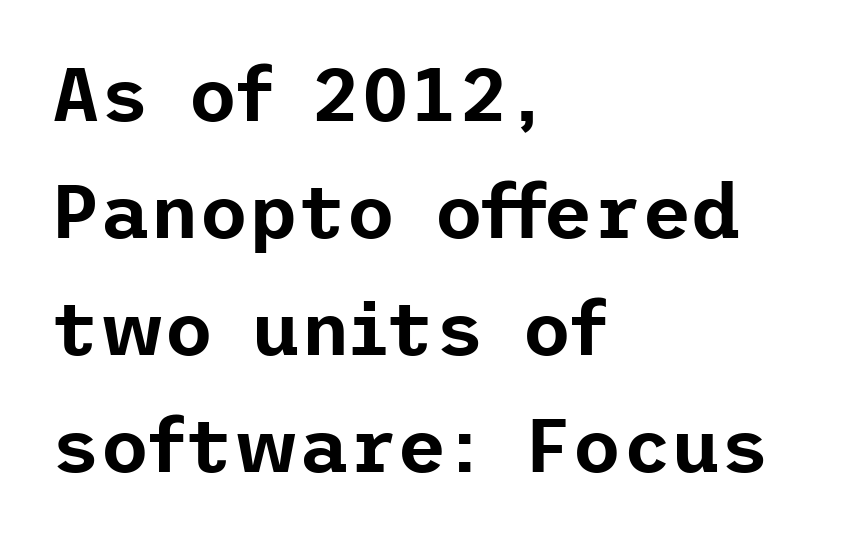
Q: Is the text italic (slanted)? A: No, it is upright.
Q: Is the typeface a serif or a sans-serif typeface? A: Sans-serif.
Q: Is the text underlined? A: No.
Q: How is the paragraph aligned? A: Left-aligned.
Q: Is the spacing between letters normal or unusually wide? A: Normal.
Q: Is the spacing between lines tight, normal or loose? A: Normal.
Q: Width (condensed, normal, or wide)? A: Normal.
Q: Stroke contrast? A: Low.
Q: x-height? A: Medium.
